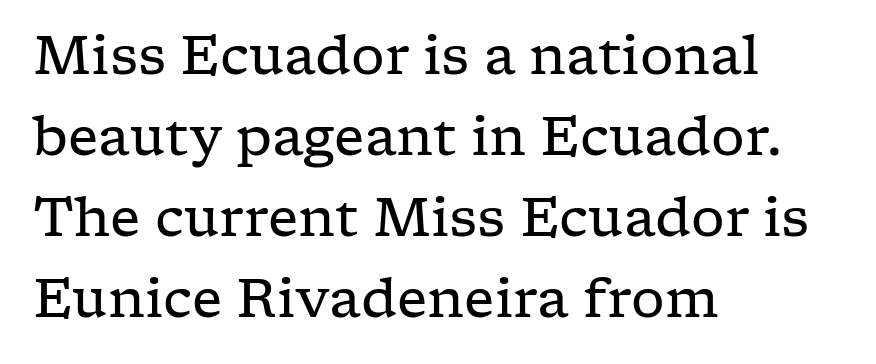
{"serif": "yes", "italic": "no", "bold": "no", "weight": "regular", "width": "wide", "stroke_contrast": "low", "x_height": "medium", "monospaced": "no", "underline": "no", "align": "left", "line_spacing": "normal", "line_spacing_ratio": 1.53, "letter_spacing": "normal", "letter_spacing_em": 0.0, "glyph_px": 53}
